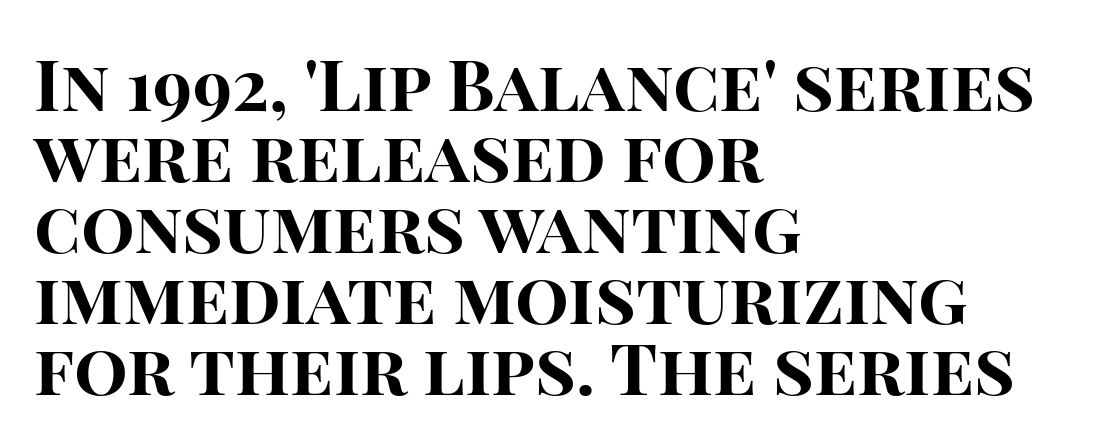
I'd call this a sans setting — the letters go barefoot. Is the type bold? Yes — the strokes are clearly thick and heavy. Caption: multi-line text, flush left, ragged right. The typography opts for an upright posture over an oblique one. Here the glyphs are tracked normally, forming tight word shapes. In terms of leading, this rendering errs on the cramped side.
